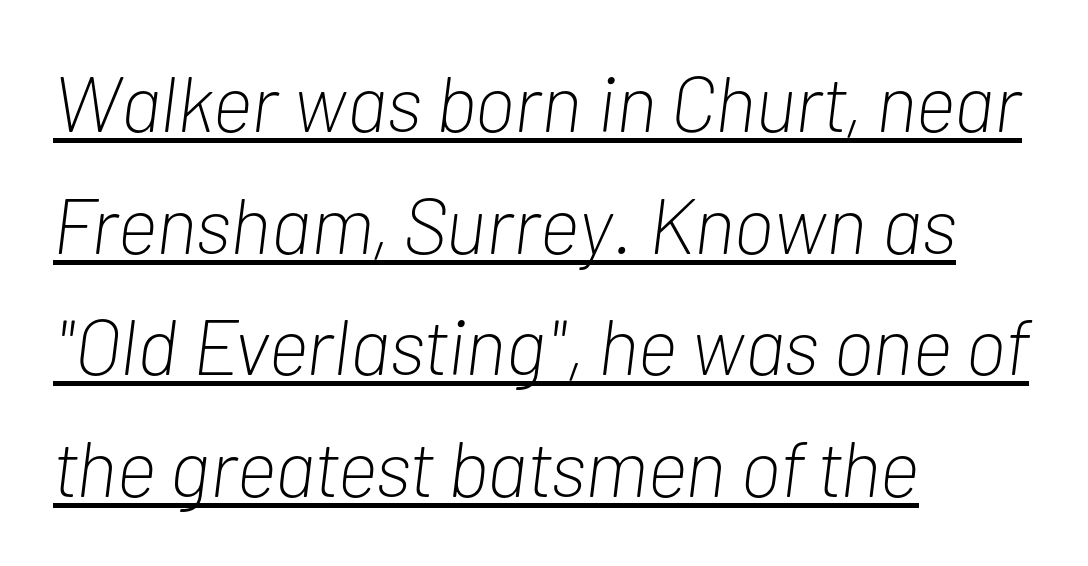
{"italic": "yes", "lean": "right", "slant_degrees": 7, "bold": "no", "weight": "light", "width": "condensed", "stroke_contrast": "low", "x_height": "medium", "monospaced": "no", "underline": "yes", "align": "left", "line_spacing": "normal", "line_spacing_ratio": 1.54, "letter_spacing": "normal", "letter_spacing_em": 0.0, "glyph_px": 79}
